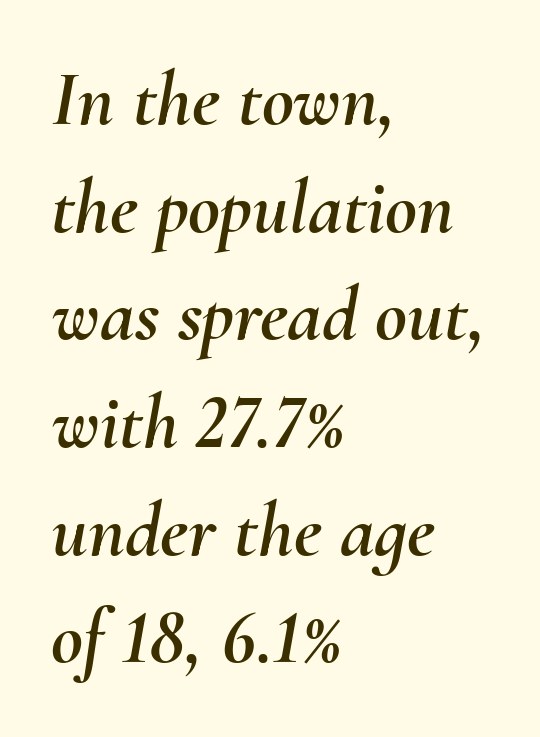
{"italic": "yes", "lean": "right", "slant_degrees": 10, "width": "normal", "stroke_contrast": "medium", "x_height": "small", "monospaced": "no", "underline": "no", "align": "left", "line_spacing": "normal", "line_spacing_ratio": 1.38, "letter_spacing": "normal", "letter_spacing_em": 0.0, "glyph_px": 78}
